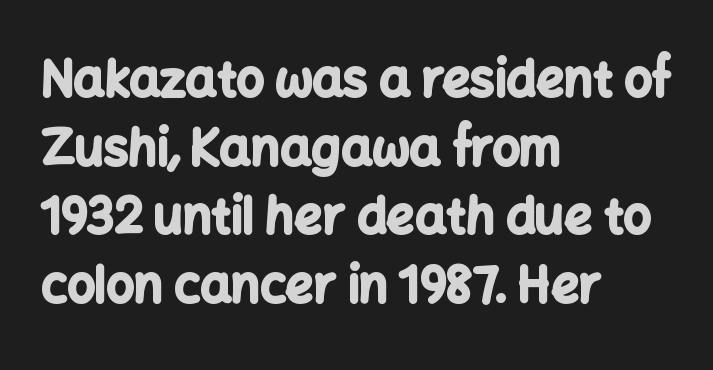
Varying glyph widths throughout — classic text-font behaviour. Compared with a centered layout, this one pins lines to the left instead. Spacing between characters is what you'd get straight out of the box. Stroke terminals: plain, sans-serif.
